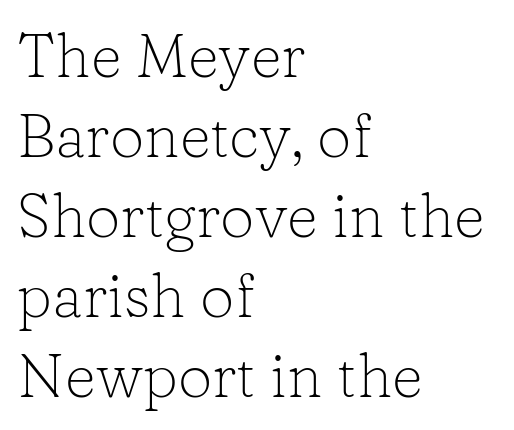
{"serif": "yes", "italic": "no", "bold": "no", "weight": "light", "width": "normal", "stroke_contrast": "low", "x_height": "medium", "monospaced": "no", "underline": "no", "align": "left", "line_spacing": "normal", "line_spacing_ratio": 1.31, "letter_spacing": "normal", "letter_spacing_em": 0.0, "glyph_px": 61}
